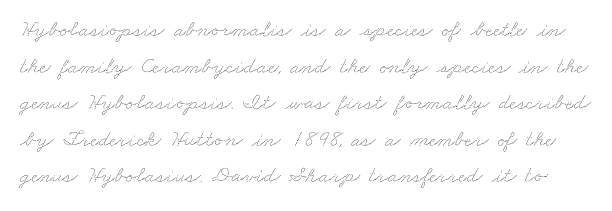
Q: Is the text underlined? A: No.
Q: Is the spacing between letters normal or unusually wide? A: Normal.
Q: Is the spacing between lines tight, normal or loose? A: Normal.
